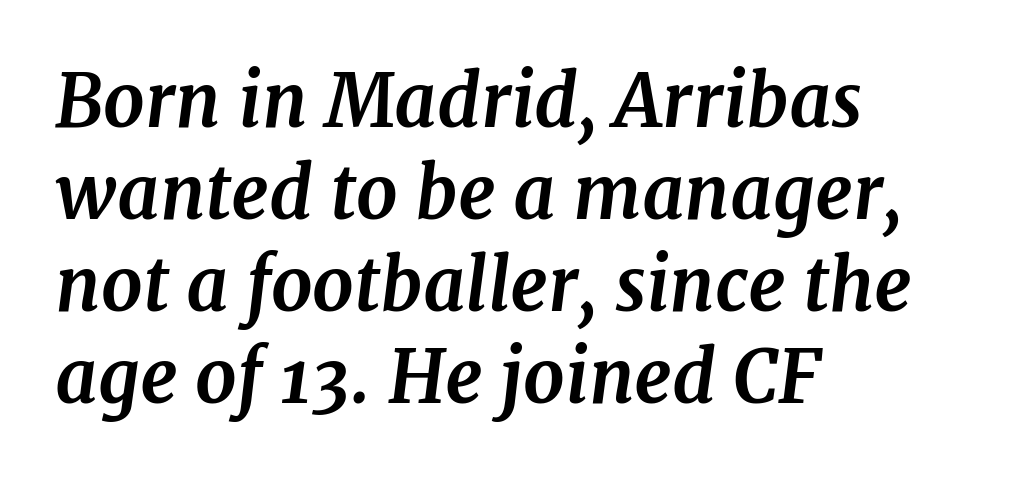
Inter-character spacing is left at the font's built-in metrics. In terms of letterform style, serifs are clearly present. Does the lettering tilt? It does — this is italic. Note the varied advance widths — an 'i' is clearly narrower than an 'm'.
